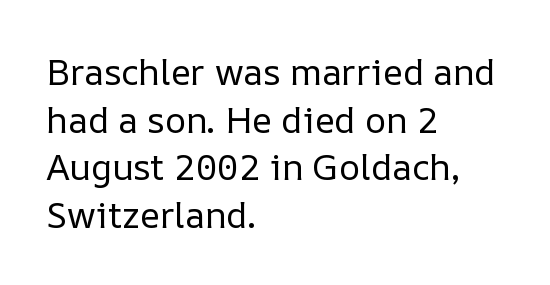
{"italic": "no", "bold": "no", "weight": "regular", "width": "normal", "stroke_contrast": "low", "x_height": "medium", "monospaced": "no", "underline": "no", "align": "left", "line_spacing": "normal", "line_spacing_ratio": 1.32, "letter_spacing": "normal", "letter_spacing_em": 0.0, "glyph_px": 36}
